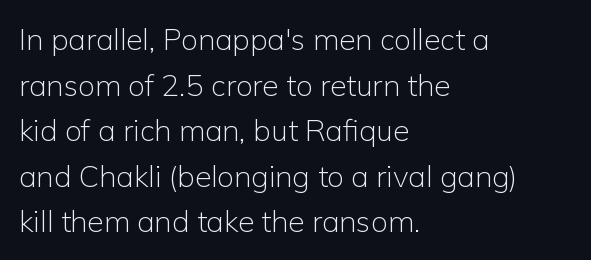
Q: Is the text bold? A: No.
Q: Is the text italic (slanted)? A: No, it is upright.
Q: Is the typeface a serif or a sans-serif typeface? A: Sans-serif.
Q: Is the text underlined? A: No.
Q: How is the paragraph aligned? A: Left-aligned.
Q: Is the spacing between letters normal or unusually wide? A: Normal.
Q: Is the spacing between lines tight, normal or loose? A: Normal.
Q: Width (condensed, normal, or wide)? A: Normal.
Q: Stroke contrast? A: Low.
Q: x-height? A: Medium.
Q: Monospaced? A: No.
